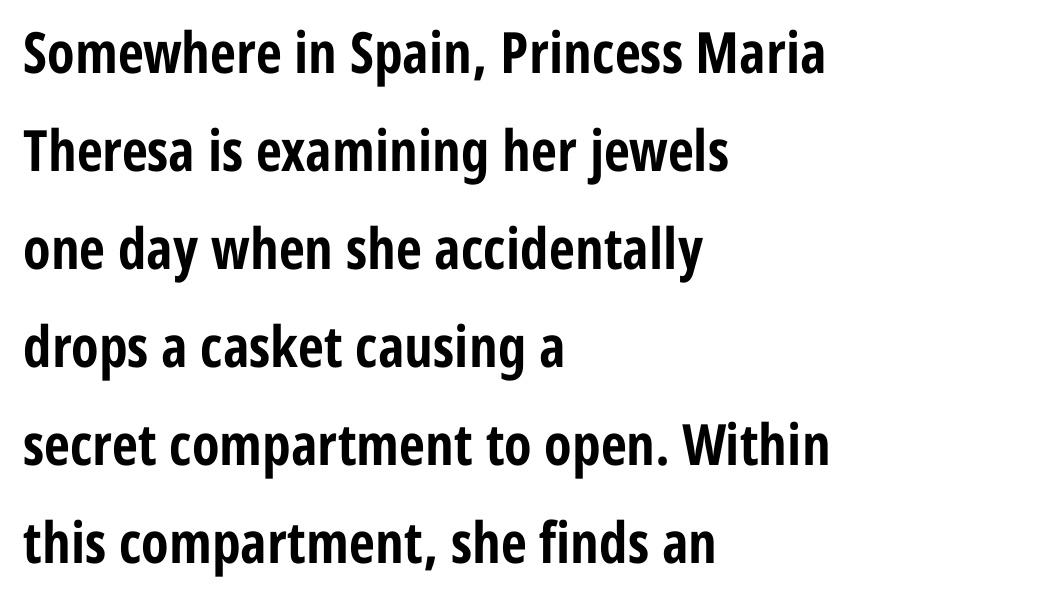
{"serif": "no", "italic": "no", "bold": "yes", "weight": "bold", "width": "condensed", "stroke_contrast": "low", "x_height": "medium", "monospaced": "no", "underline": "no", "align": "left", "line_spacing_ratio": 1.72, "letter_spacing": "normal", "letter_spacing_em": 0.0, "glyph_px": 57}
